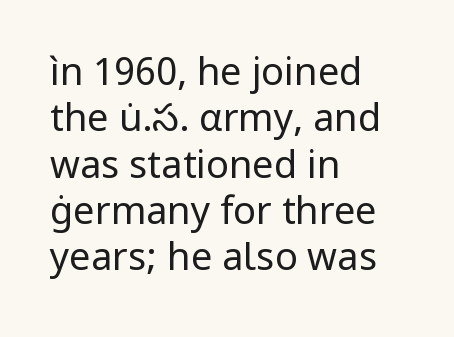
Inter-character spacing is left at the font's built-in metrics. Left-aligned paragraph, ragged on the right. The passage shown is typed in a proportional face where columns would drift. Grotesque or geometric, the face here clearly has no serifs. Characters remain perfectly vertical along every line.
